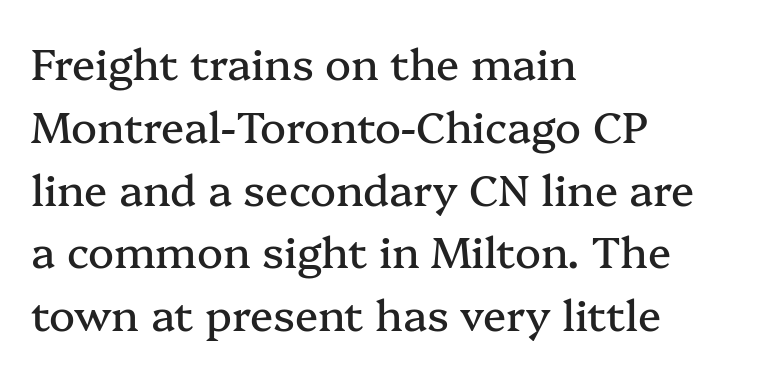
The image shows 43 px serif type, upright; set left-aligned, normal line spacing (1.46x), normal letter spacing, not underlined; medium stroke contrast and a medium x-height.
